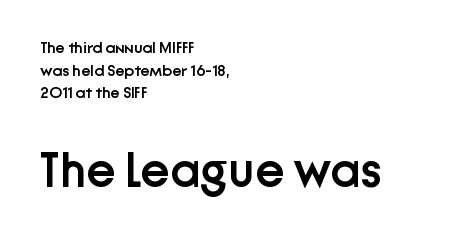
The glyphs have the mass of a demibold cut, below bold. Each letter's strokes conclude bluntly, with no projecting serifs. In terms of posture, this sample is upright. The glyphs are unaccompanied by any horizontal stroke below them. Is this a fixed-width face? No — the glyphs have proportional, varying widths. Spacing between characters is what you'd get straight out of the box.
